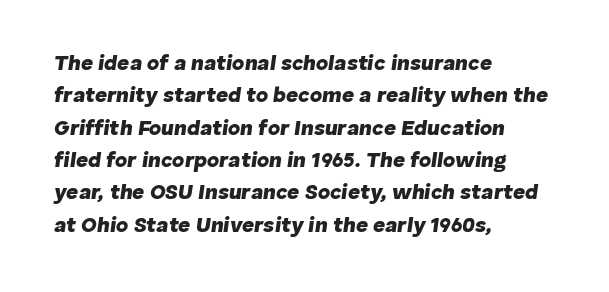
Its strokes are broad and dark, the hallmark of bold type. The passage shown leans; its letterforms are oblique. Notice how descenders clear the ascenders below comfortably — that's standard leading. The letterforms sit shoulder to shoulder at normal distance. Typeset ragged right — the left edge is the straight one. Decoration check: the copy has no underline.
